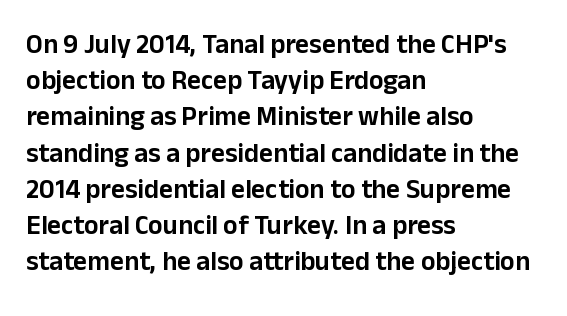
The image shows 27 px text type, upright; set left-aligned, normal line spacing (1.34x), normal letter spacing, not underlined.
